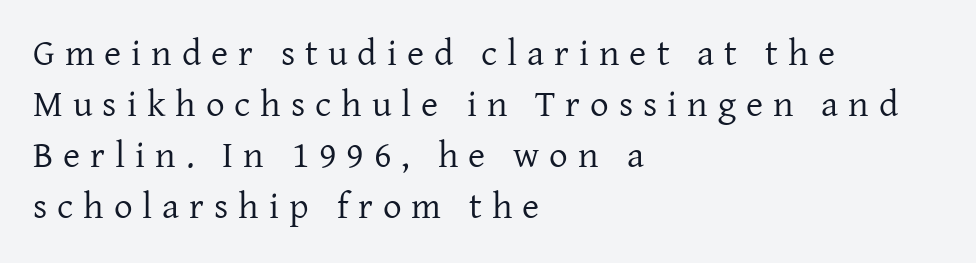
The image shows 37 px regular-weight serif type, upright; set left-aligned, normal line spacing (1.38x), unusually wide letter spacing (+0.27 em), not underlined; low stroke contrast and a medium x-height.
